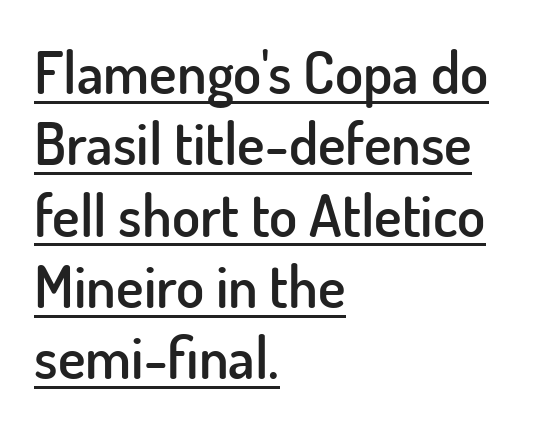
{"serif": "no", "italic": "no", "bold": "semi", "weight": "semibold", "width": "normal", "stroke_contrast": "low", "x_height": "small", "monospaced": "no", "underline": "yes", "align": "left", "line_spacing_ratio": 1.23, "letter_spacing": "normal", "letter_spacing_em": 0.0, "glyph_px": 58}
